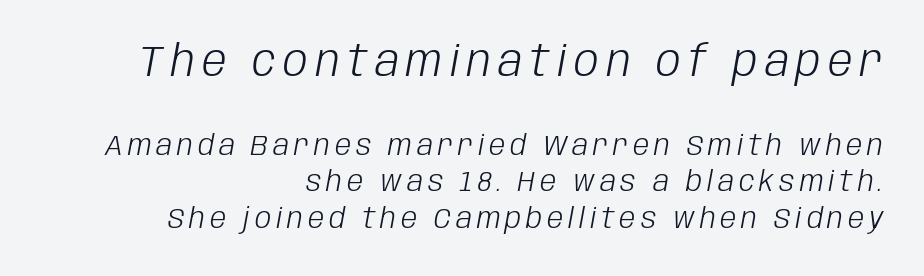
The image shows 44 px light, condensed type, italic (leaning right); set right-aligned, normal line spacing (1.25x), not underlined; the first (top) block is 1.52x larger; low stroke contrast and a large x-height.
